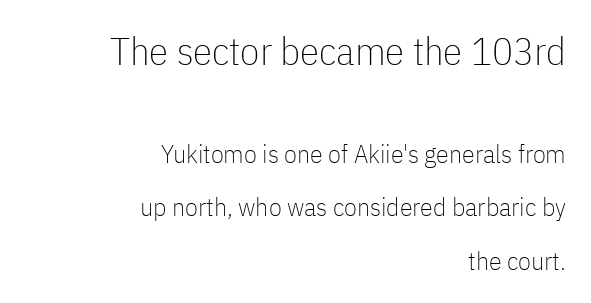
The image shows 39 px thin, condensed sans-serif type, upright; set right-aligned, loose line spacing (2.05x), normal letter spacing, not underlined; the first (top) block is 1.5x larger; low stroke contrast and a medium x-height.
